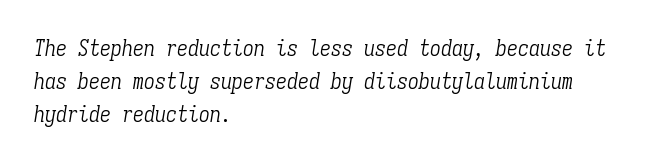
{"italic": "yes", "lean": "right", "slant_degrees": 9, "bold": "no", "underline": "no", "align": "left", "line_spacing": "normal", "line_spacing_ratio": 1.5, "letter_spacing": "normal", "letter_spacing_em": 0.0, "glyph_px": 22}
